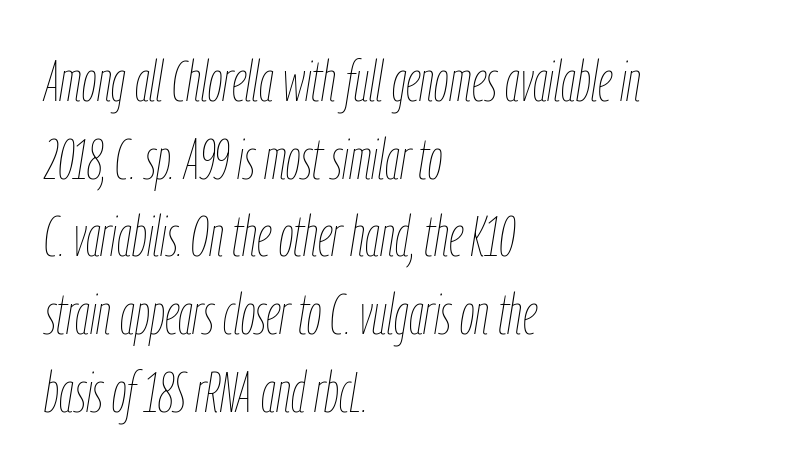
The rows are spaced the way most documents space them. Spacing verdict: proportional, widths tailored to each character. Does extra space separate the letters? No, they use regular spacing. No extra ink here — the face is not bold. The glyphs are unaccompanied by any horizontal stroke below them.
